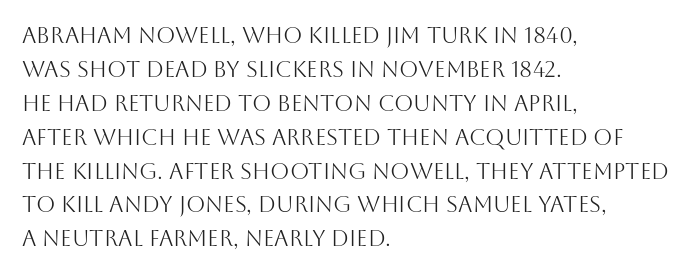
The image shows 22 px text type, upright; set left-aligned, normal line spacing (1.54x), normal letter spacing, not underlined.
